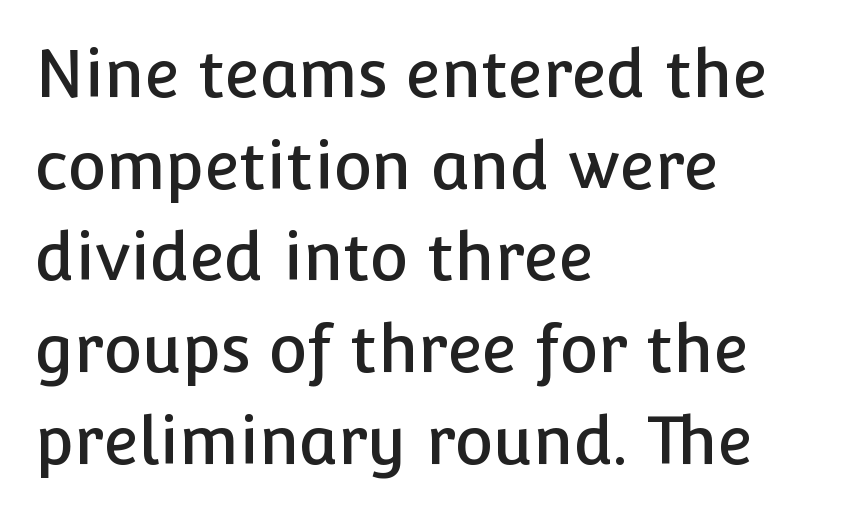
Q: Is the text italic (slanted)? A: No, it is upright.
Q: Is the typeface a serif or a sans-serif typeface? A: Sans-serif.
Q: Is the text underlined? A: No.
Q: How is the paragraph aligned? A: Left-aligned.
Q: Is the spacing between letters normal or unusually wide? A: Normal.
Q: Is the spacing between lines tight, normal or loose? A: Normal.
Q: Width (condensed, normal, or wide)? A: Normal.
Q: Stroke contrast? A: Low.
Q: x-height? A: Medium.
Q: Monospaced? A: No.
